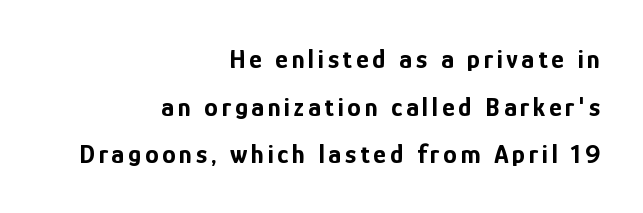
{"italic": "no", "bold": "yes", "underline": "no", "align": "right", "line_spacing_ratio": 1.76, "glyph_px": 27}
